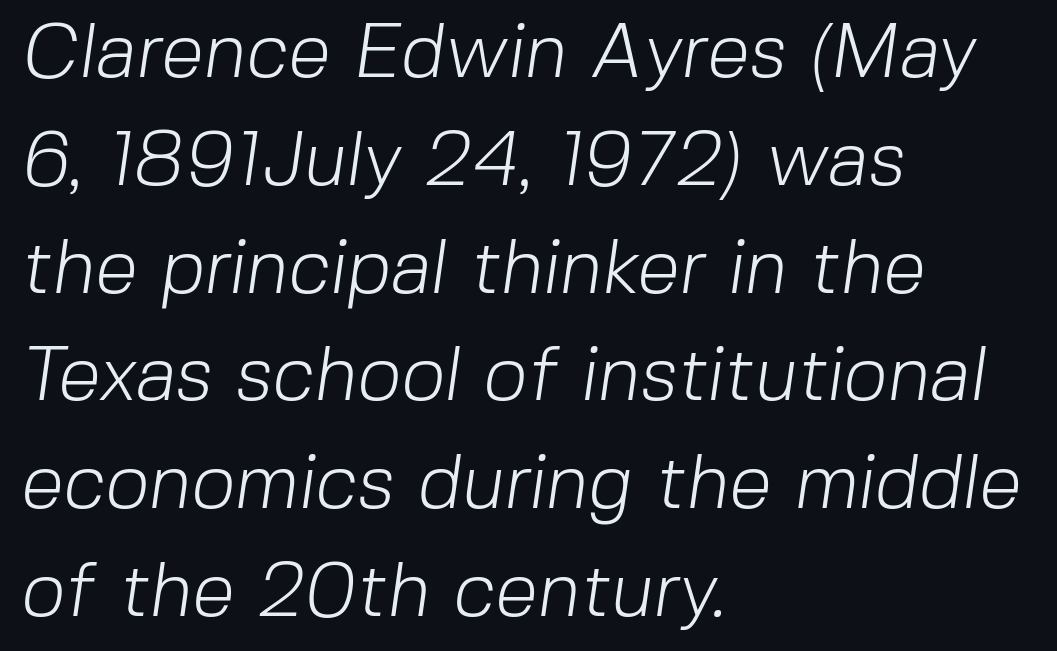
{"serif": "no", "bold": "no", "weight": "light", "width": "normal", "stroke_contrast": "low", "x_height": "medium", "monospaced": "no", "underline": "no", "align": "left", "line_spacing": "normal", "line_spacing_ratio": 1.4, "letter_spacing": "normal", "letter_spacing_em": 0.0, "glyph_px": 77}
